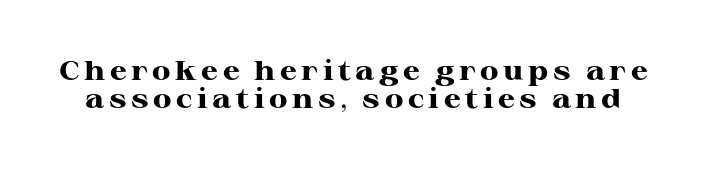
The image shows 27 px bold type, upright; set tight line spacing (1.02x), not underlined.
